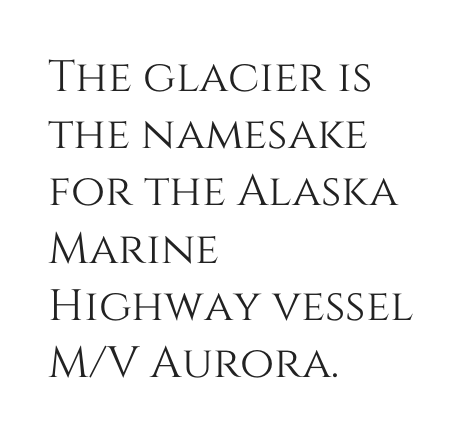
{"italic": "no", "width": "normal", "stroke_contrast": "medium", "x_height": "large", "monospaced": "no", "underline": "no", "align": "left", "line_spacing": "normal", "line_spacing_ratio": 1.3, "letter_spacing": "normal", "letter_spacing_em": 0.0, "glyph_px": 44}
